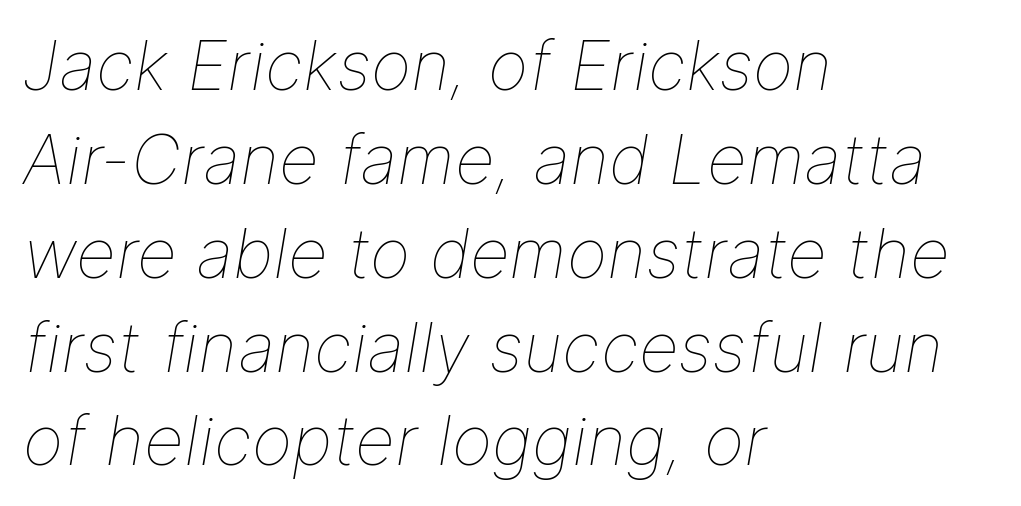
One-word summary of the alignment: left. Beneath every word, the page is bare. A typesetter would call this proportional, since set widths differ per character. This reads as an unemphasized weight, regular at the heaviest. These lines were composed using italics. Default kerning and tracking; the words read as compact shapes.
